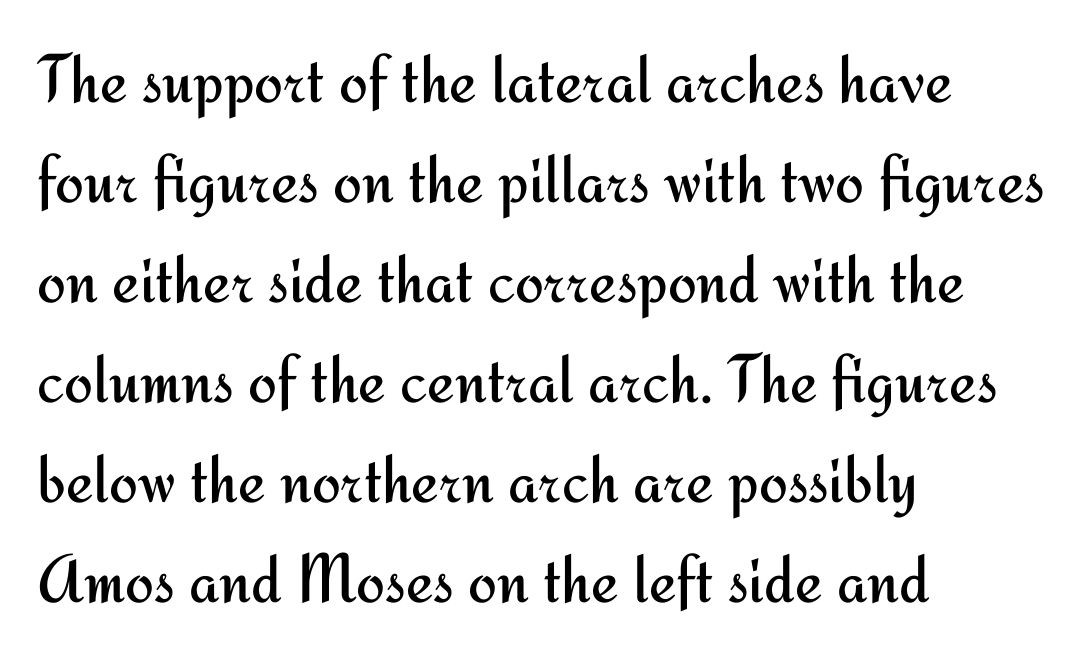
Words float on clear page, feet unadorned. Weight class: somewhere from thin through regular. Serifs: no, the terminals of the letterforms are clean. Here the designer chose a conventional face with non-uniform glyph widths.
